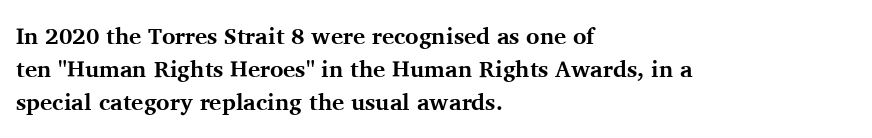
Q: Is the text bold? A: Yes.
Q: Is the text italic (slanted)? A: No, it is upright.
Q: Is the text underlined? A: No.
Q: How is the paragraph aligned? A: Left-aligned.
Q: Is the spacing between letters normal or unusually wide? A: Normal.
Q: Is the spacing between lines tight, normal or loose? A: Normal.
